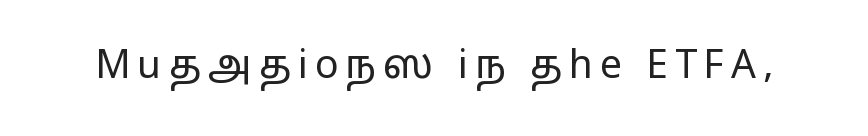
Heaviness? Minimal to ordinary, like unemphasized prose. The string is rendered with underlining switched off. Notice how the stems are strictly vertical — no italics here. The passage shown is typed in a proportional face where columns would drift.
